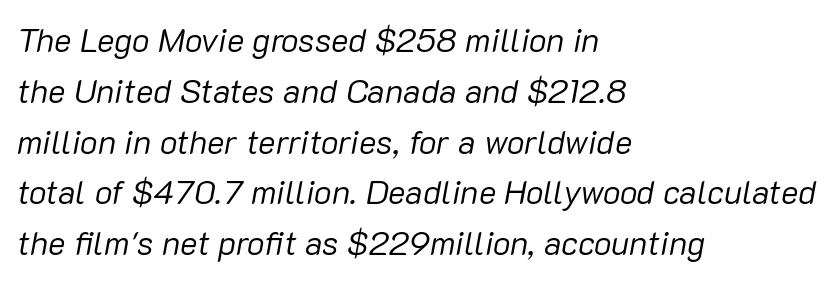
Emphasis-style slanted type is in use. Is this a heavy cut? Hardly; it is regular or lighter. What stands out about the letter spacing? Nothing — it is the standard amount. Evenly set lines give the paragraph a standard silhouette. Line beginnings align vertically; line endings do not.
